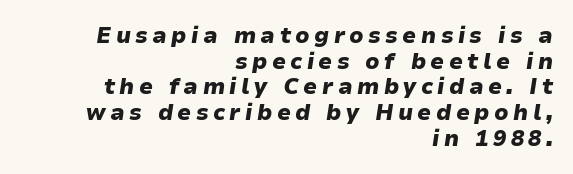
The whole block is typeset with a tilt. Weight check: bold — yes, fully. Each line ends at the same right margin while the left side varies. Lines of text with bare space underneath.
